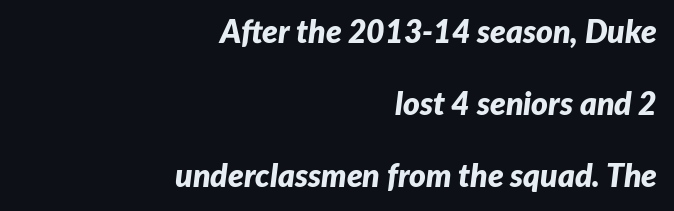
{"italic": "yes", "lean": "right", "slant_degrees": 7, "bold": "yes", "weight": "bold", "width": "normal", "stroke_contrast": "low", "x_height": "medium", "monospaced": "no", "underline": "no", "align": "right", "line_spacing": "loose", "line_spacing_ratio": 2.25, "letter_spacing": "normal", "letter_spacing_em": 0.0, "glyph_px": 32}
